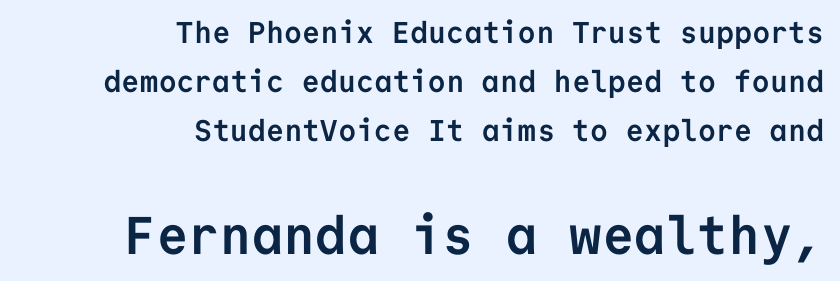
Q: Is the text bold? A: Yes.
Q: Is the text italic (slanted)? A: No, it is upright.
Q: Is the typeface a serif or a sans-serif typeface? A: Sans-serif.
Q: Is the text underlined? A: No.
Q: How is the paragraph aligned? A: Right-aligned.
Q: Is the spacing between letters normal or unusually wide? A: Normal.
Q: Is the spacing between lines tight, normal or loose? A: Normal.
Q: Which block of text is set in a larger size, the first (top) or the second (bottom)? A: The second (bottom) one.
Q: Width (condensed, normal, or wide)? A: Normal.
Q: Stroke contrast? A: Low.
Q: x-height? A: Medium.
Q: Monospaced? A: Yes.
